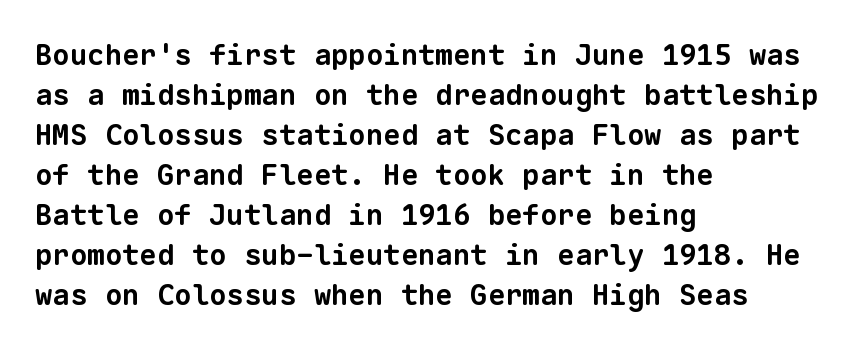
Q: Is the text bold? A: Yes.
Q: Is the typeface a serif or a sans-serif typeface? A: Sans-serif.
Q: Is the text underlined? A: No.
Q: How is the paragraph aligned? A: Left-aligned.
Q: Is the spacing between letters normal or unusually wide? A: Normal.
Q: Is the spacing between lines tight, normal or loose? A: Normal.
Q: Width (condensed, normal, or wide)? A: Normal.
Q: Stroke contrast? A: Low.
Q: x-height? A: Medium.
Q: Monospaced? A: Yes.
